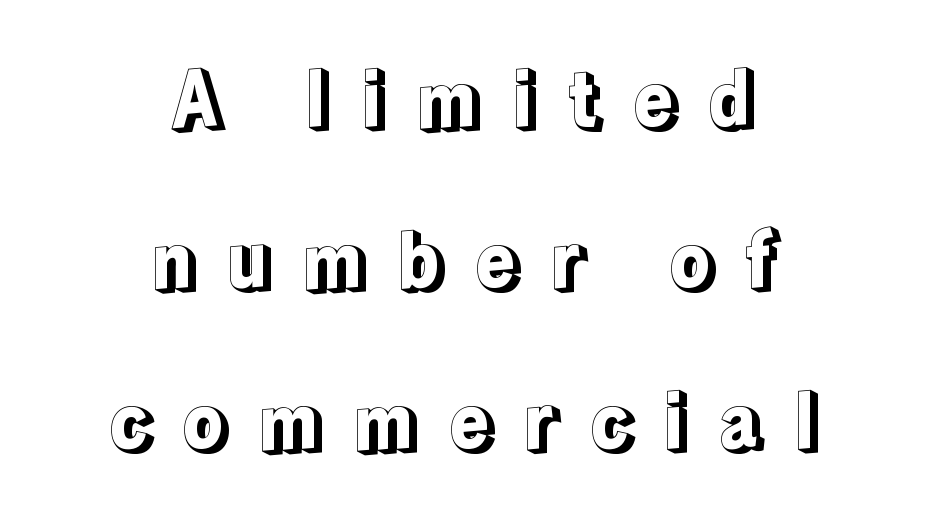
The image shows 77 px text type, upright; set centered, loose line spacing (2.09x), unusually wide letter spacing (+0.36 em), not underlined; a medium x-height.
